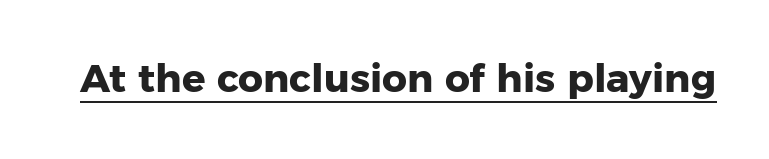
The image shows 39 px heavy sans-serif type, upright; set normal letter spacing, underlined; low stroke contrast and a medium x-height.
